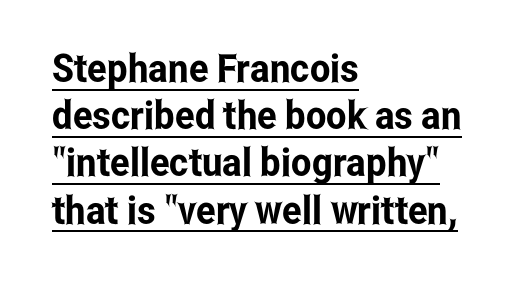
A typesetter would call this zero additional tracking. Honestly, the underline is the first thing you notice here. The ragged edge is on the right, which tells us the setting is flush left. A typesetter would call this proportional, since set widths differ per character.
